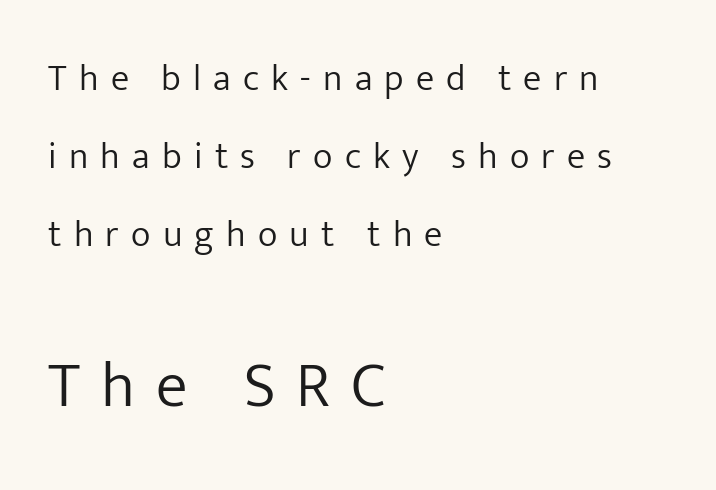
{"serif": "no", "italic": "no", "bold": "no", "weight": "light", "width": "normal", "stroke_contrast": "low", "x_height": "medium", "monospaced": "no", "underline": "no", "align": "left", "line_spacing": "loose", "line_spacing_ratio": 2.11, "letter_spacing": "wide", "letter_spacing_em": 0.33, "larger_block": "second", "size_ratio": 1.73, "glyph_px": 64}
